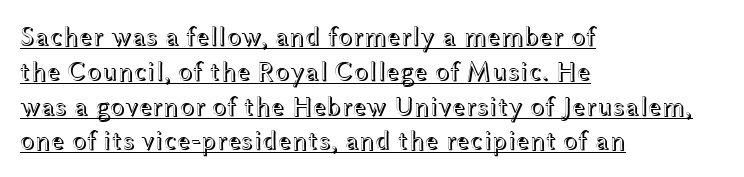
{"italic": "no", "underline": "yes", "align": "left", "line_spacing": "normal", "line_spacing_ratio": 1.29, "letter_spacing": "normal", "letter_spacing_em": 0.0, "glyph_px": 27}
